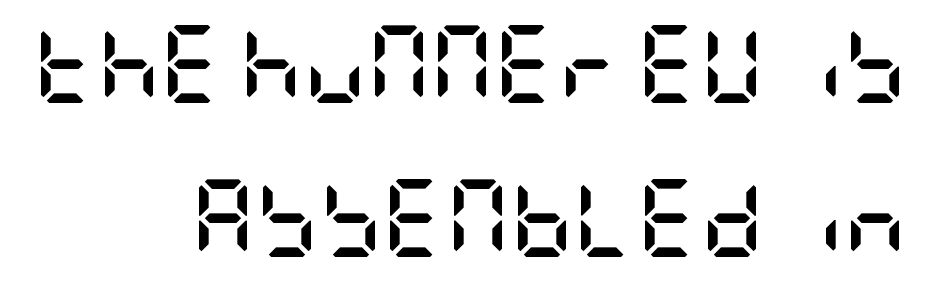
The image shows 78 px semibold, condensed sans-serif type, upright; set right-aligned, loose line spacing (1.98x), normal letter spacing, not underlined; low stroke contrast and a large x-height.
